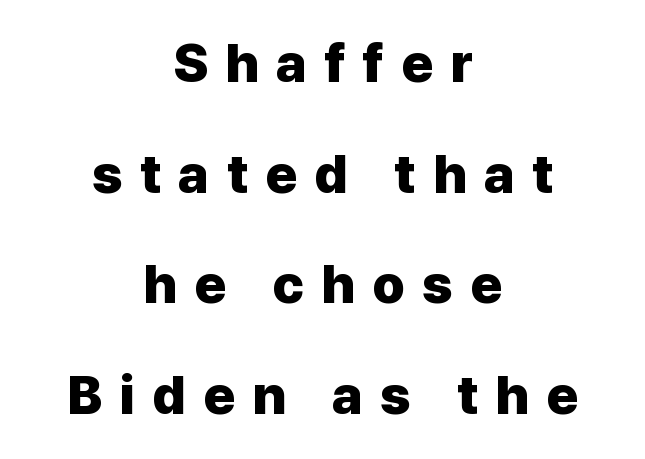
The image shows 54 px heavy sans-serif type, upright; set centered, loose line spacing (2.05x), unusually wide letter spacing (+0.32 em), not underlined; low stroke contrast and a medium x-height.
